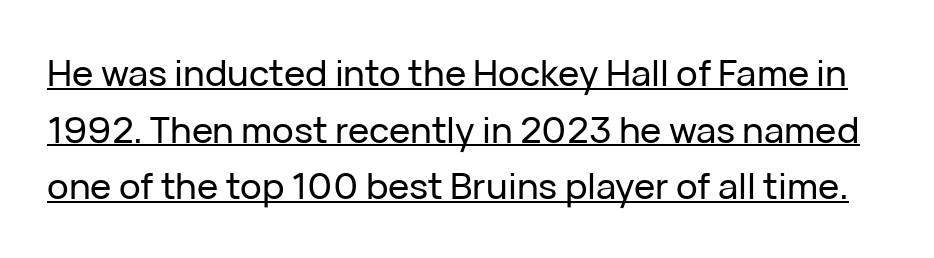
The image shows 36 px sans-serif type, upright; set normal line spacing (1.57x), normal letter spacing, underlined; low stroke contrast and a medium x-height.
